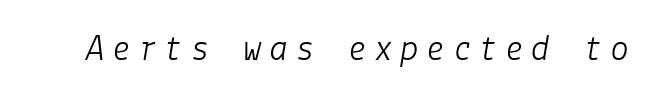
Q: Is the text bold? A: No.
Q: Is the text italic (slanted)? A: Yes, it leans right by about 9 degrees.
Q: Is the text underlined? A: No.
Q: Width (condensed, normal, or wide)? A: Normal.
Q: Stroke contrast? A: Low.
Q: x-height? A: Medium.
